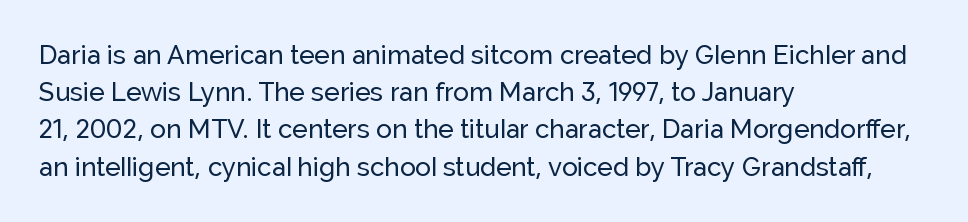
The image shows 26 px text type, upright; set left-aligned, normal line spacing (1.43x), normal letter spacing, not underlined.
